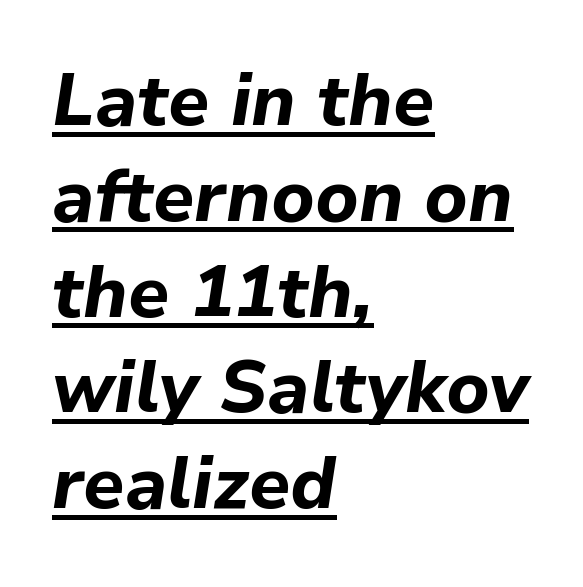
{"italic": "yes", "lean": "right", "slant_degrees": 9, "bold": "yes", "weight": "bold", "width": "normal", "stroke_contrast": "low", "x_height": "medium", "monospaced": "no", "underline": "yes", "align": "left", "line_spacing": "normal", "line_spacing_ratio": 1.33, "letter_spacing": "normal", "letter_spacing_em": 0.0, "glyph_px": 72}
